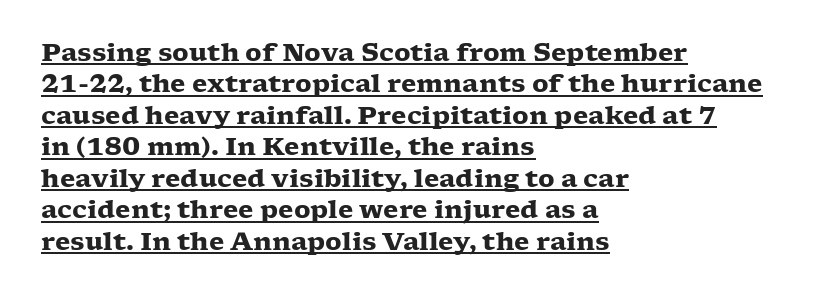
The image shows 25 px bold type, upright; set left-aligned, normal line spacing (1.26x), normal letter spacing, underlined.
